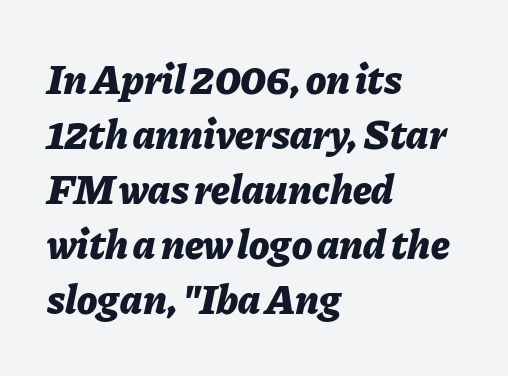
Q: Is the text bold? A: Yes.
Q: Is the text italic (slanted)? A: Yes, it leans right by about 11 degrees.
Q: Is the text underlined? A: No.
Q: How is the paragraph aligned? A: Left-aligned.
Q: Is the spacing between letters normal or unusually wide? A: Normal.
Q: Is the spacing between lines tight, normal or loose? A: Normal.
Q: Width (condensed, normal, or wide)? A: Normal.
Q: Stroke contrast? A: Low.
Q: x-height? A: Medium.
Q: Monospaced? A: No.
